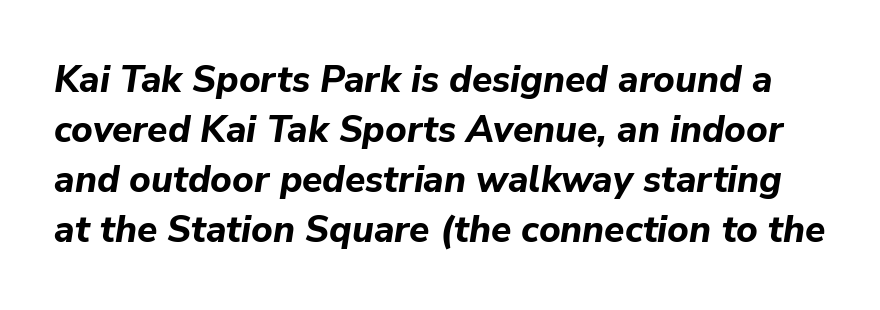
The image shows 37 px bold type, italic (leaning right); set normal line spacing (1.35x), normal letter spacing, not underlined; low stroke contrast and a medium x-height.
